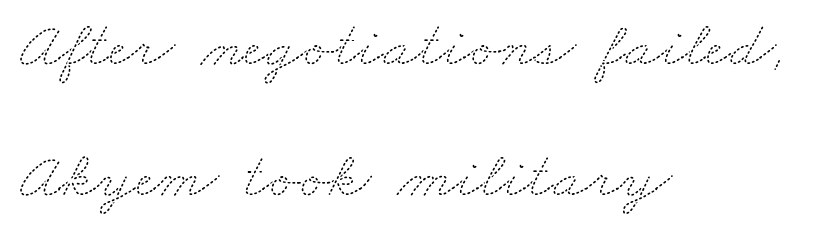
Q: Is the text bold? A: No.
Q: Is the text underlined? A: No.
Q: How is the paragraph aligned? A: Left-aligned.
Q: Is the spacing between letters normal or unusually wide? A: Normal.
Q: Is the spacing between lines tight, normal or loose? A: Loose.
Q: Width (condensed, normal, or wide)? A: Wide.
Q: Stroke contrast? A: Medium.
Q: x-height? A: Small.
Q: Monospaced? A: No.
